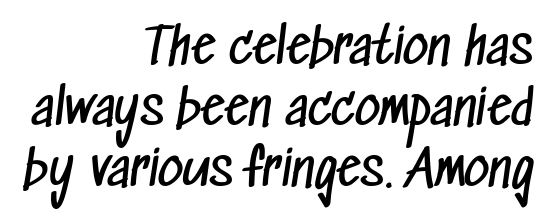
{"serif": "no", "bold": "no", "weight": "regular", "width": "condensed", "stroke_contrast": "low", "x_height": "medium", "monospaced": "no", "underline": "no", "align": "right", "line_spacing_ratio": 1.24, "letter_spacing": "normal", "letter_spacing_em": 0.0, "glyph_px": 49}
